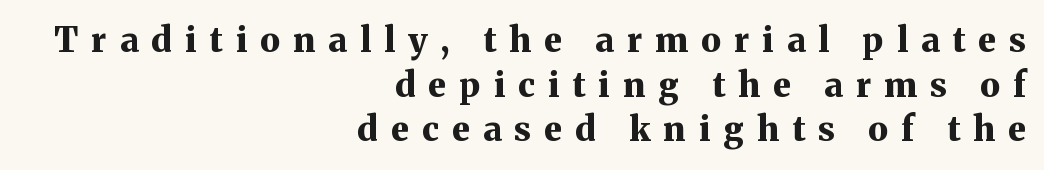
Q: Is the text bold? A: Yes.
Q: Is the text italic (slanted)? A: No, it is upright.
Q: Is the typeface a serif or a sans-serif typeface? A: Serif.
Q: Is the text underlined? A: No.
Q: How is the paragraph aligned? A: Right-aligned.
Q: Is the spacing between letters normal or unusually wide? A: Unusually wide.
Q: Is the spacing between lines tight, normal or loose? A: Normal.
Q: Width (condensed, normal, or wide)? A: Normal.
Q: Stroke contrast? A: Medium.
Q: x-height? A: Medium.
Q: Monospaced? A: No.
